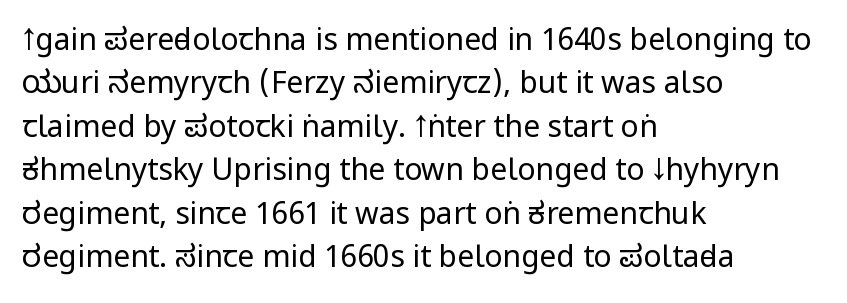
{"serif": "no", "italic": "no", "bold": "no", "weight": "regular", "width": "condensed", "stroke_contrast": "low", "x_height": "large", "monospaced": "no", "underline": "no", "align": "left", "line_spacing": "normal", "line_spacing_ratio": 1.45, "letter_spacing": "normal", "letter_spacing_em": 0.0, "glyph_px": 30}
